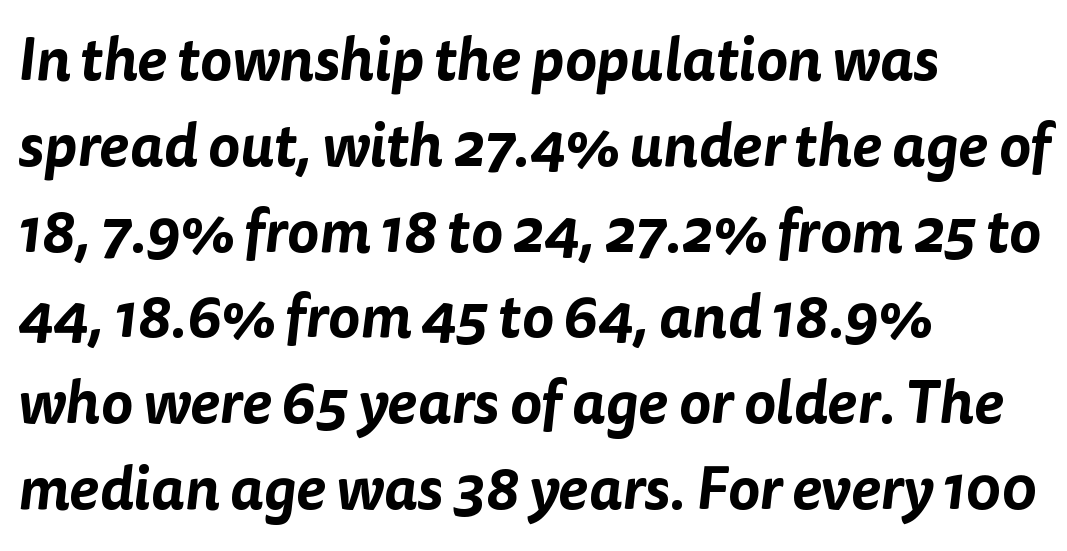
{"serif": "no", "width": "normal", "stroke_contrast": "low", "x_height": "medium", "monospaced": "no", "underline": "no", "align": "left", "line_spacing": "normal", "line_spacing_ratio": 1.43, "letter_spacing": "normal", "letter_spacing_em": 0.0, "glyph_px": 60}
